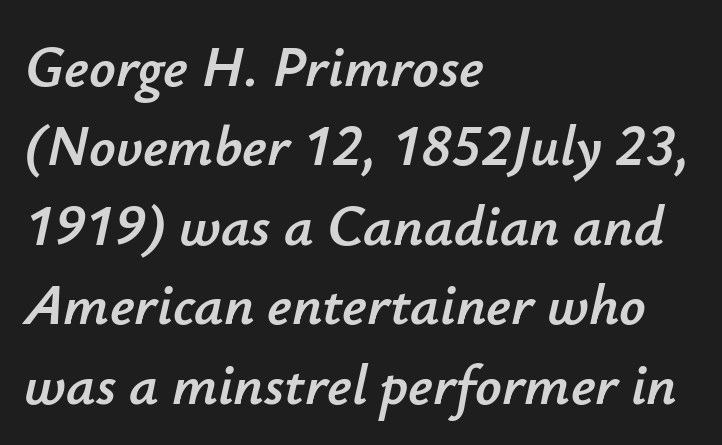
The image shows 58 px text type, italic (leaning right); set left-aligned, normal line spacing (1.37x), normal letter spacing, not underlined; low stroke contrast and a small x-height.
